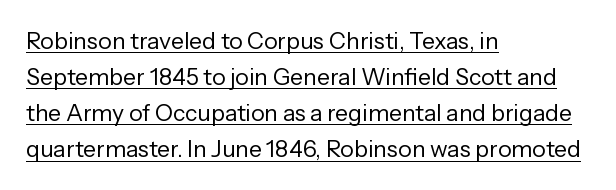
The rendering uses the underline text-decoration. Stems here are at most as thick as an everyday book face. The rag falls on the right side of this text block. Ascenders rise straight up at ninety degrees.
